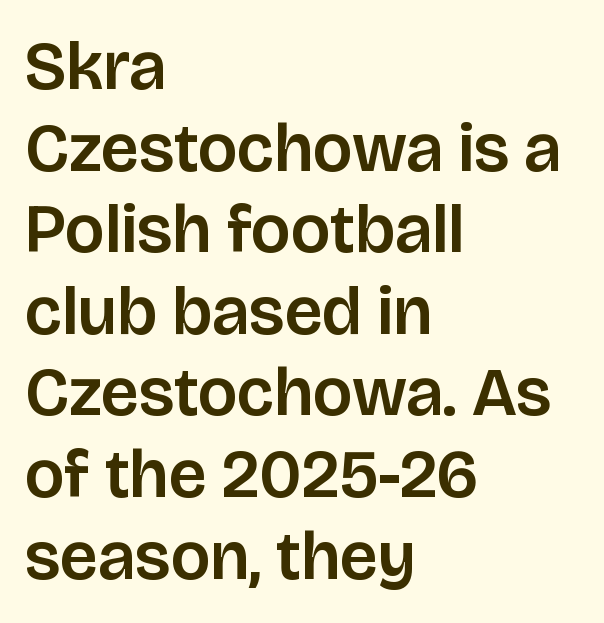
The image shows 68 px sans-serif type, upright; set left-aligned, line spacing 1.2x, normal letter spacing, not underlined; low stroke contrast and a large x-height.
